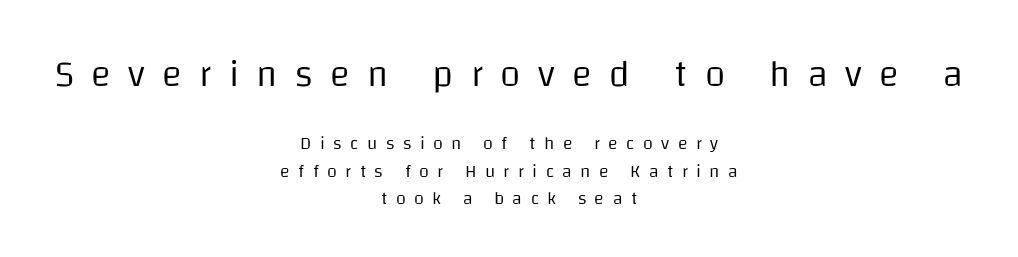
The image shows 37 px regular-weight sans-serif type, upright; set centered, normal line spacing (1.53x), unusually wide letter spacing (+0.47 em), not underlined; the first (top) block is 2.06x larger; low stroke contrast and a large x-height.
